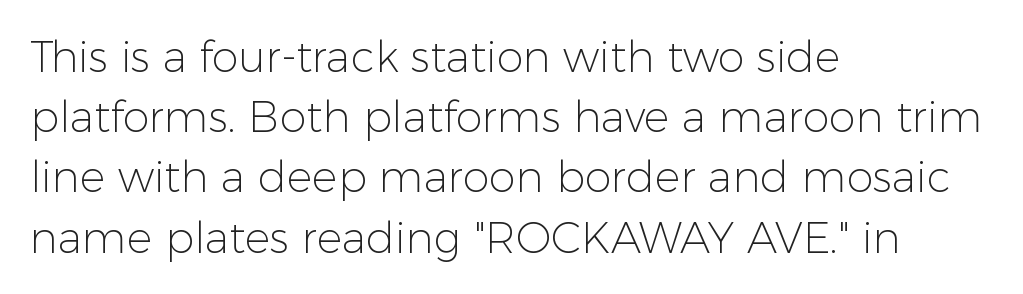
Q: Is the text bold? A: No.
Q: Is the text italic (slanted)? A: No, it is upright.
Q: Is the typeface a serif or a sans-serif typeface? A: Sans-serif.
Q: Is the text underlined? A: No.
Q: How is the paragraph aligned? A: Left-aligned.
Q: Is the spacing between letters normal or unusually wide? A: Normal.
Q: Is the spacing between lines tight, normal or loose? A: Normal.
Q: Width (condensed, normal, or wide)? A: Normal.
Q: Stroke contrast? A: Low.
Q: x-height? A: Medium.
Q: Monospaced? A: No.
